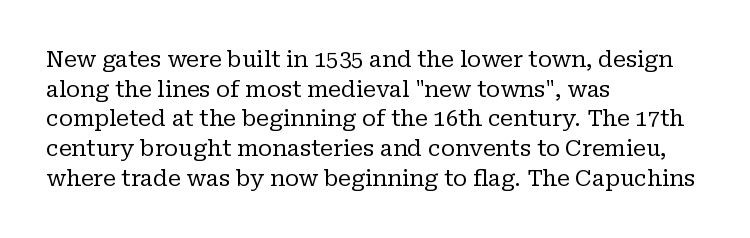
{"italic": "no", "bold": "no", "underline": "no", "align": "left", "line_spacing": "normal", "line_spacing_ratio": 1.35, "letter_spacing": "normal", "letter_spacing_em": 0.0, "glyph_px": 22}
